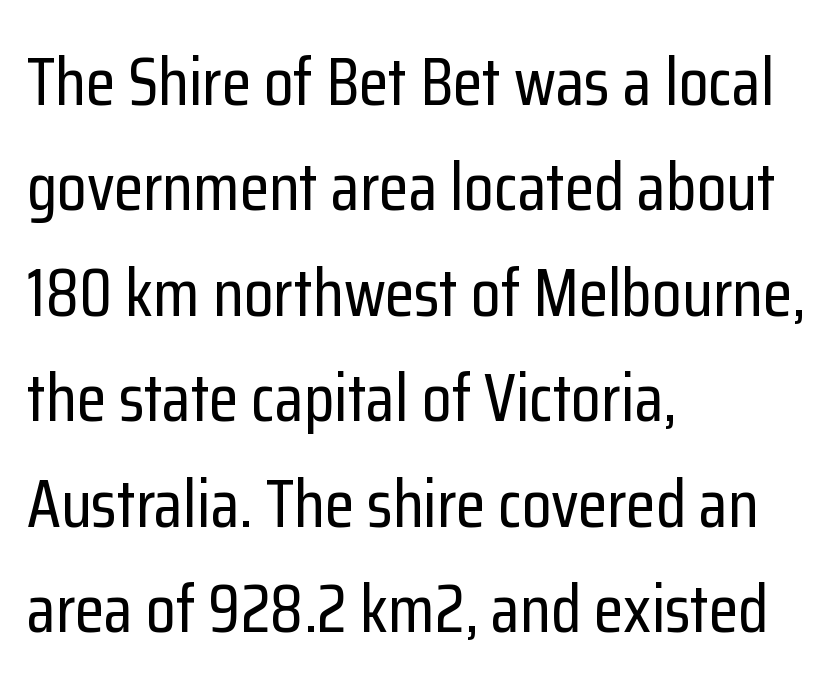
The image shows 68 px condensed sans-serif type, upright; set left-aligned, normal line spacing (1.55x), normal letter spacing, not underlined; low stroke contrast and a medium x-height.
